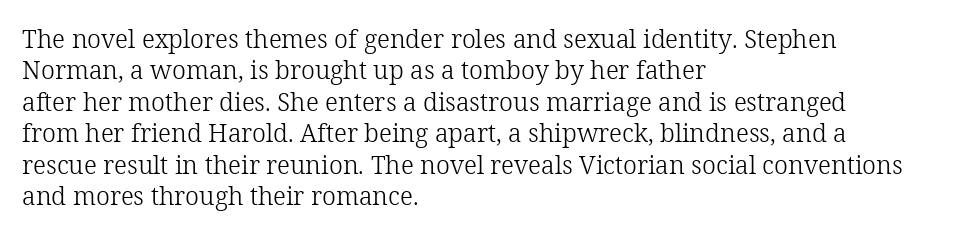
Q: Is the text bold? A: No.
Q: Is the text italic (slanted)? A: No, it is upright.
Q: Is the text underlined? A: No.
Q: How is the paragraph aligned? A: Left-aligned.
Q: Is the spacing between letters normal or unusually wide? A: Normal.
Q: Is the spacing between lines tight, normal or loose? A: Normal.
